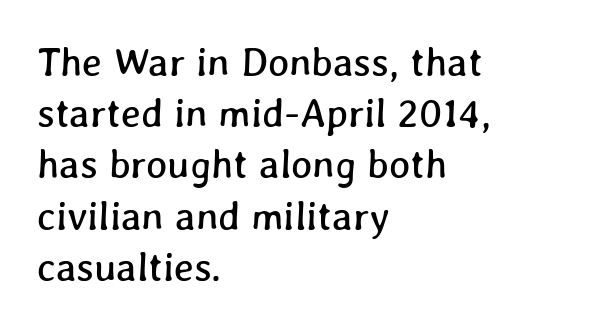
Q: Is the text underlined? A: No.
Q: How is the paragraph aligned? A: Left-aligned.
Q: Is the spacing between letters normal or unusually wide? A: Normal.
Q: Is the spacing between lines tight, normal or loose? A: Normal.
Q: Width (condensed, normal, or wide)? A: Normal.
Q: Stroke contrast? A: Low.
Q: x-height? A: Medium.
Q: Monospaced? A: No.
